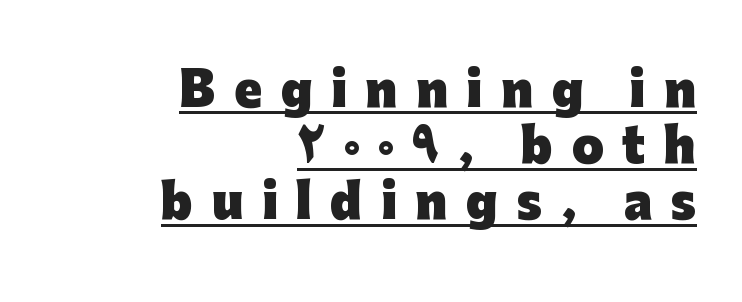
{"serif": "no", "italic": "no", "bold": "yes", "weight": "heavy", "width": "normal", "stroke_contrast": "low", "x_height": "medium", "monospaced": "no", "underline": "yes", "align": "right", "line_spacing_ratio": 1.22, "letter_spacing": "wide", "letter_spacing_em": 0.4, "glyph_px": 46}
